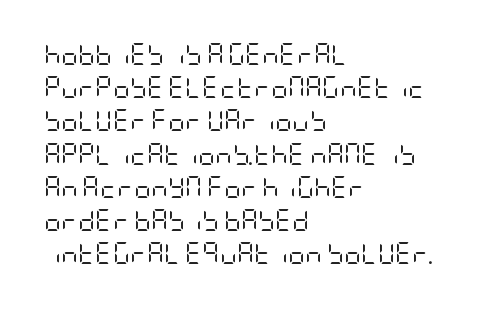
{"italic": "no", "bold": "no", "underline": "no", "align": "left", "line_spacing": "normal", "line_spacing_ratio": 1.58, "letter_spacing": "normal", "letter_spacing_em": 0.0, "glyph_px": 21}
